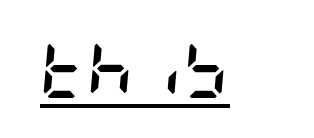
Posture: slanted. What weight is shown? A full bold with thick strokes. Does a line run under the words? Yes, clearly. Words appear dense and cohesive because spacing is normal.
